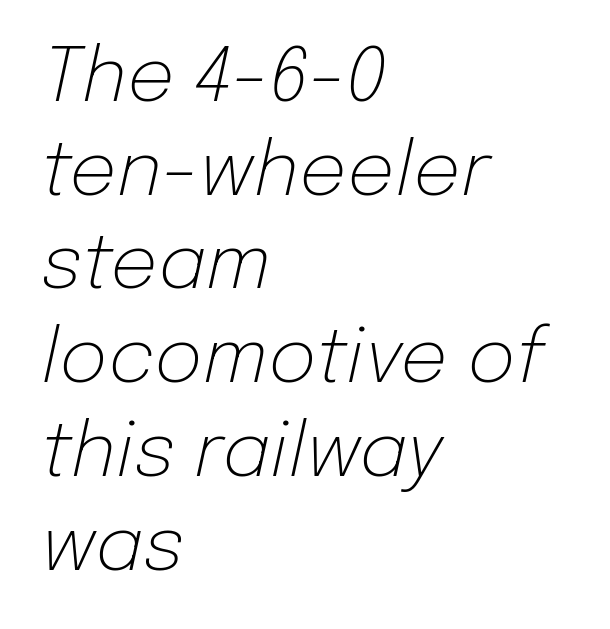
The image shows 75 px light type, italic (leaning right); set left-aligned, normal line spacing (1.25x), normal letter spacing, not underlined; low stroke contrast and a medium x-height.
